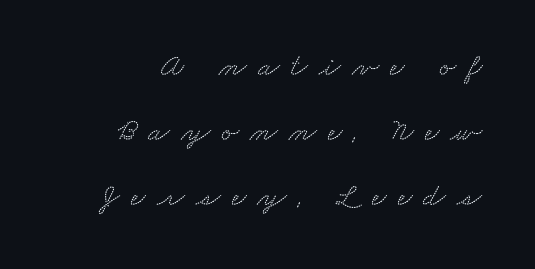
The image shows 32 px wide serif type; set loose line spacing (2.03x), unusually wide letter spacing (+0.35 em), not underlined; low stroke contrast and a small x-height.
